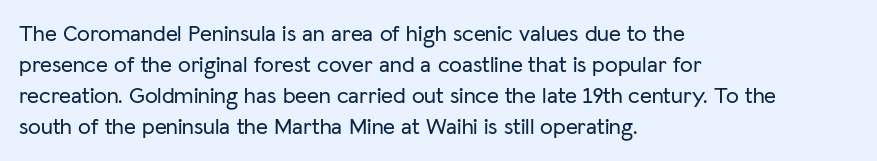
The image shows 23 px text type, upright; set left-aligned, normal line spacing (1.35x), normal letter spacing, not underlined.
